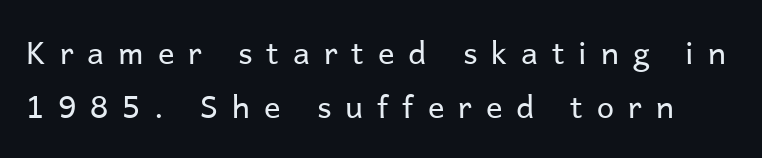
{"serif": "no", "italic": "no", "bold": "no", "weight": "regular", "width": "normal", "stroke_contrast": "low", "x_height": "medium", "monospaced": "no", "underline": "no", "line_spacing_ratio": 1.75, "letter_spacing": "wide", "letter_spacing_em": 0.45, "glyph_px": 31}
